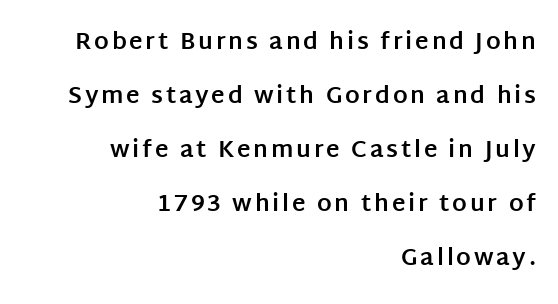
The image shows 23 px bold type, upright; set right-aligned, loose line spacing (2.35x), not underlined.
